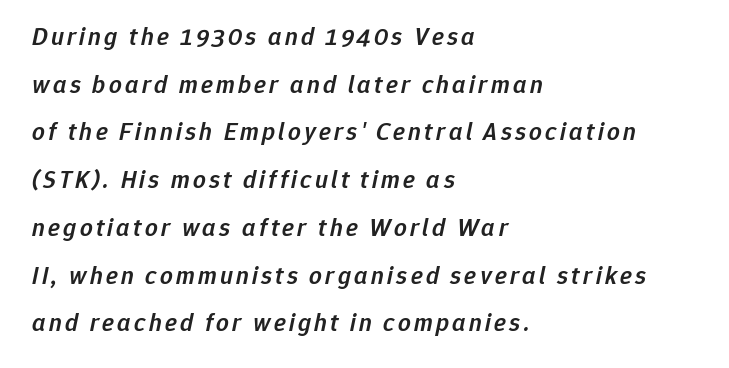
The image shows 25 px text type, italic (leaning right); set left-aligned, loose line spacing (1.91x), not underlined.
